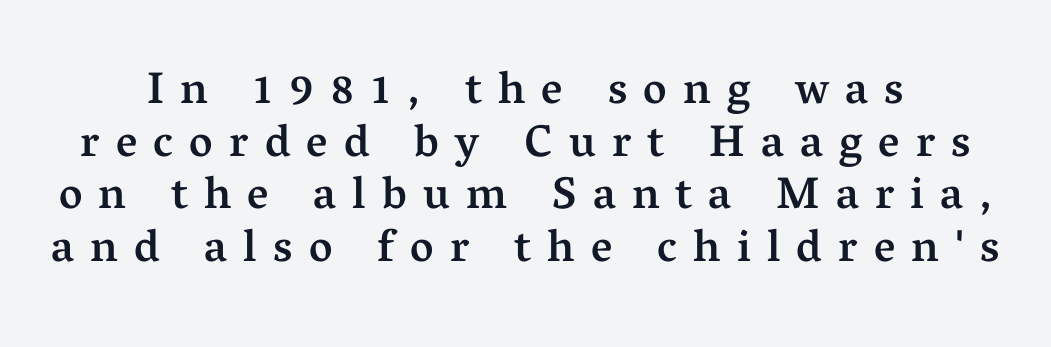
This sample uses an upright cut, with every glyph sitting square on the baseline. Rule under the text: the space is simply empty. The characters look somewhat weighty, a semibold short of true bold. Classification — serif. The line texture is sparse and dotted thanks to wide tracking.
